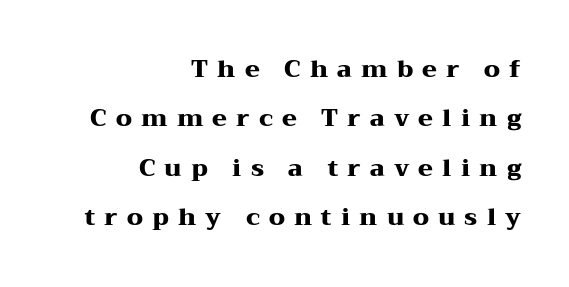
{"italic": "no", "bold": "yes", "underline": "no", "align": "right", "line_spacing": "loose", "line_spacing_ratio": 2.06, "letter_spacing": "wide", "letter_spacing_em": 0.38, "glyph_px": 24}
